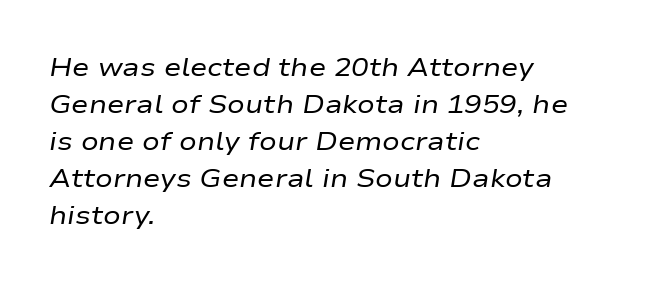
Q: Is the text bold? A: No.
Q: Is the text italic (slanted)? A: Yes, it leans right by about 9 degrees.
Q: Is the text underlined? A: No.
Q: How is the paragraph aligned? A: Left-aligned.
Q: Is the spacing between letters normal or unusually wide? A: Normal.
Q: Is the spacing between lines tight, normal or loose? A: Normal.
